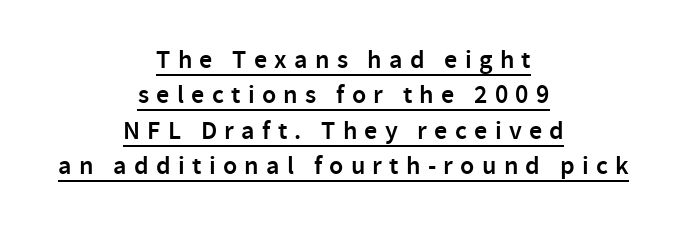
The type is letterspaced generously, with wide tracking. Students, this is semibold: more ink than regular, less than bold. The compositor balanced each line on the midline. This is roman type, the default non-slanted kind. The rows are spaced the way most documents space them. These characters rest on top of a visible drawn line.
